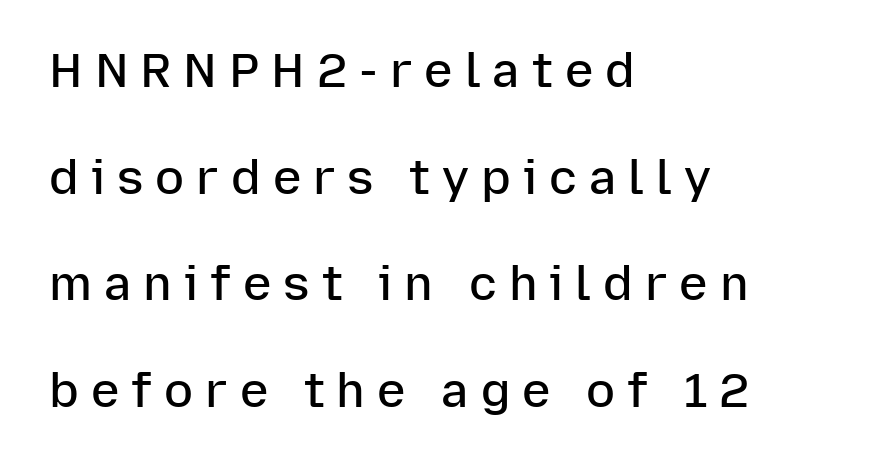
Q: Is the text bold? A: Semi-bold.
Q: Is the text italic (slanted)? A: No, it is upright.
Q: Is the typeface a serif or a sans-serif typeface? A: Sans-serif.
Q: Is the text underlined? A: No.
Q: How is the paragraph aligned? A: Left-aligned.
Q: Is the spacing between letters normal or unusually wide? A: Unusually wide.
Q: Is the spacing between lines tight, normal or loose? A: Loose.
Q: Width (condensed, normal, or wide)? A: Normal.
Q: Stroke contrast? A: Low.
Q: x-height? A: Medium.
Q: Monospaced? A: No.
